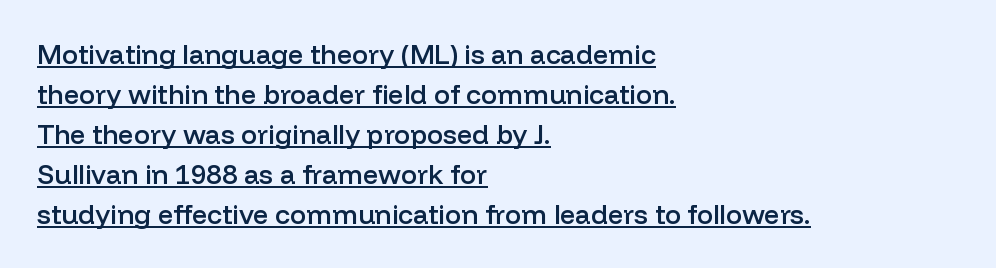
Here the glyphs are tracked normally, forming tight word shapes. Glance below the letters and you will spot a drawn line. The strokes are fattened partway — semibold, not bold. Reading down the block, your eye returns to a fixed left position each line.
